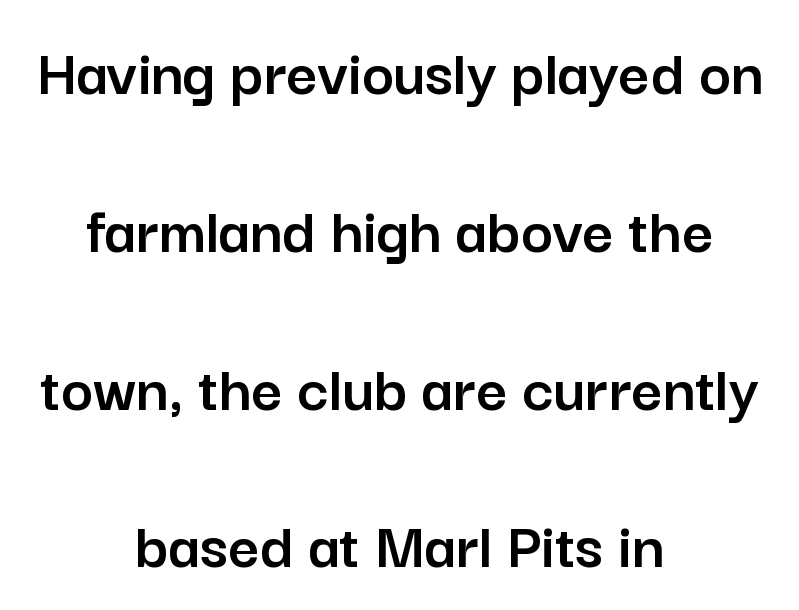
The image shows 68 px sans-serif type, upright; set centered, loose line spacing (2.32x), normal letter spacing, not underlined; low stroke contrast and a medium x-height.
